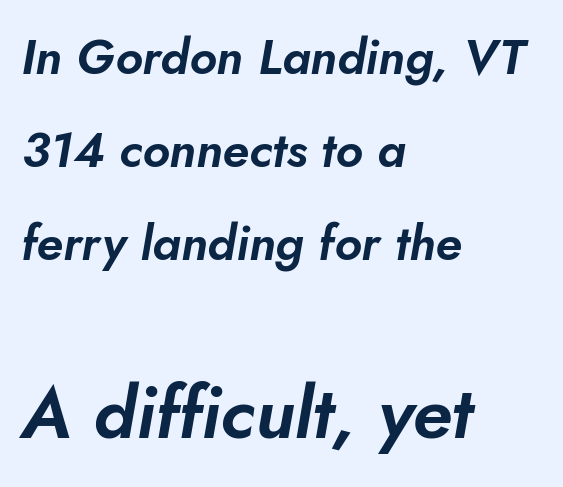
{"italic": "yes", "lean": "right", "slant_degrees": 10, "width": "normal", "stroke_contrast": "low", "x_height": "small", "monospaced": "no", "underline": "no", "align": "left", "line_spacing": "loose", "line_spacing_ratio": 1.9, "letter_spacing": "normal", "letter_spacing_em": 0.0, "larger_block": "second", "size_ratio": 1.49, "glyph_px": 73}
